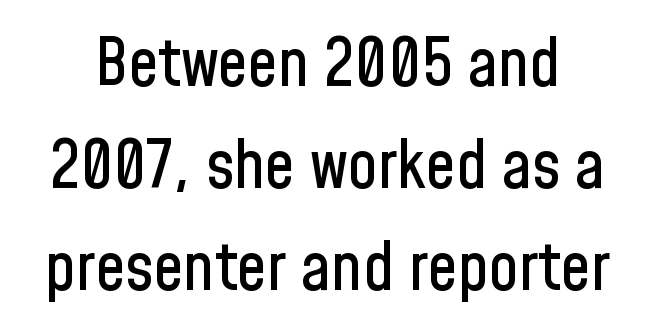
{"serif": "no", "italic": "no", "width": "condensed", "stroke_contrast": "low", "x_height": "medium", "monospaced": "no", "underline": "no", "line_spacing": "normal", "line_spacing_ratio": 1.52, "letter_spacing": "normal", "letter_spacing_em": 0.0, "glyph_px": 67}
